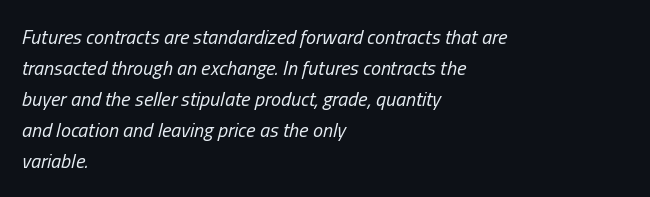
Nobody touched the tracking dial on this one. The rendering anchors every line to the left-hand side. The designer left line spacing at the default. The passage shown is not underscored anywhere. Vertical stems look standard width or narrower in stroke.
